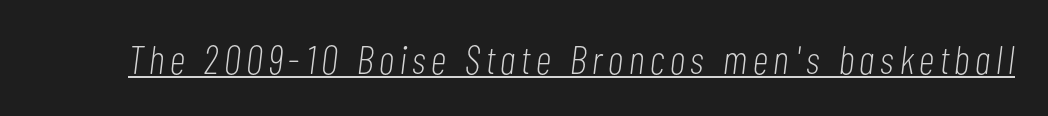
The image shows 40 px light, condensed type, italic (leaning right); set underlined; low stroke contrast and a medium x-height.
